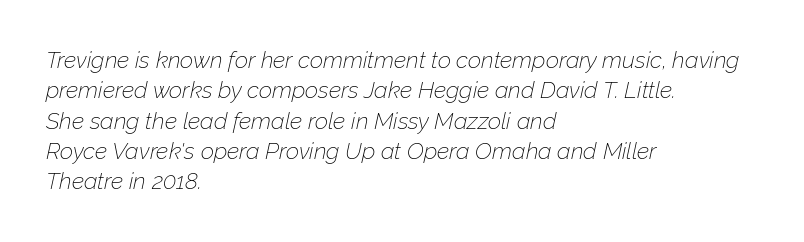
{"italic": "yes", "lean": "right", "slant_degrees": 12, "bold": "no", "underline": "no", "align": "left", "line_spacing": "normal", "line_spacing_ratio": 1.32, "letter_spacing": "normal", "letter_spacing_em": 0.0, "glyph_px": 23}
